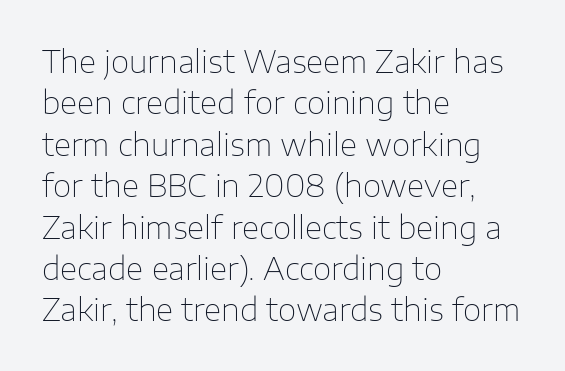
Q: Is the text bold? A: No.
Q: Is the text italic (slanted)? A: No, it is upright.
Q: Is the typeface a serif or a sans-serif typeface? A: Sans-serif.
Q: Is the text underlined? A: No.
Q: How is the paragraph aligned? A: Left-aligned.
Q: Is the spacing between letters normal or unusually wide? A: Normal.
Q: Is the spacing between lines tight, normal or loose? A: Normal.
Q: Width (condensed, normal, or wide)? A: Normal.
Q: Stroke contrast? A: Low.
Q: x-height? A: Medium.
Q: Monospaced? A: No.
